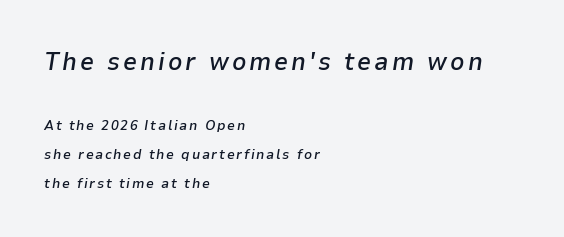
Q: Is the text bold? A: Semi-bold.
Q: Is the text italic (slanted)? A: Yes, it leans right by about 9 degrees.
Q: Is the text underlined? A: No.
Q: How is the paragraph aligned? A: Left-aligned.
Q: Is the spacing between lines tight, normal or loose? A: Loose.
Q: Which block of text is set in a larger size, the first (top) or the second (bottom)? A: The first (top) one.
